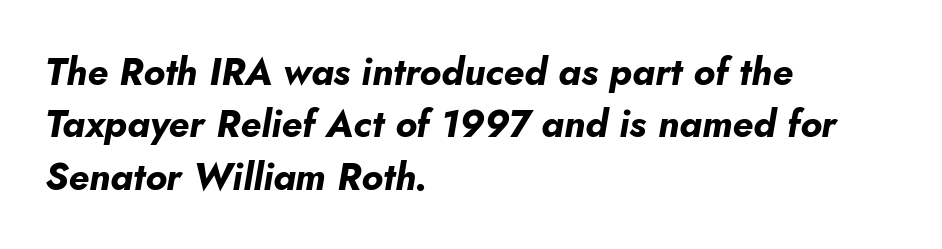
The rendering uses a moderate line-height, typical for paragraphs. Default kerning and tracking; the words read as compact shapes. Line starts are locked; line ends wander. Every letter is thick-stroked: bold, no question.
